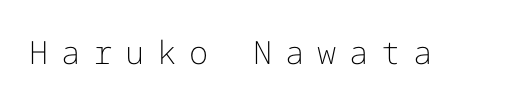
Q: Is the text bold? A: No.
Q: Is the text italic (slanted)? A: No, it is upright.
Q: Is the typeface a serif or a sans-serif typeface? A: Sans-serif.
Q: Is the text underlined? A: No.
Q: Is the spacing between letters normal or unusually wide? A: Unusually wide.
Q: Width (condensed, normal, or wide)? A: Normal.
Q: Stroke contrast? A: Low.
Q: x-height? A: Medium.
